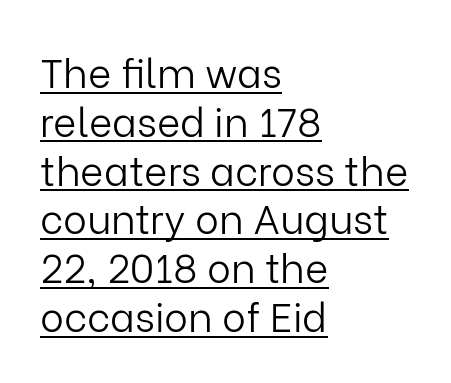
The image shows 40 px light sans-serif type, upright; set left-aligned, line spacing 1.22x, normal letter spacing, underlined; low stroke contrast and a medium x-height.
